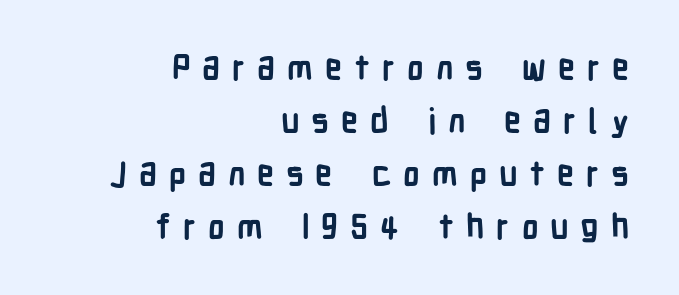
{"serif": "no", "italic": "no", "bold": "yes", "weight": "semibold", "width": "condensed", "stroke_contrast": "low", "x_height": "medium", "monospaced": "no", "underline": "no", "align": "right", "line_spacing": "normal", "line_spacing_ratio": 1.56, "letter_spacing": "wide", "letter_spacing_em": 0.35, "glyph_px": 34}
